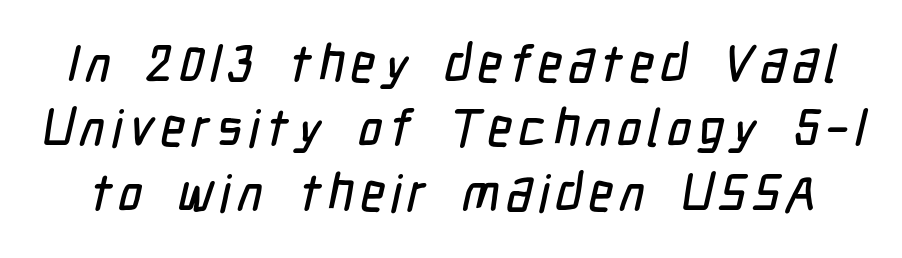
The image shows 52 px condensed sans-serif type; set line spacing 1.24x, not underlined; low stroke contrast and a medium x-height.
